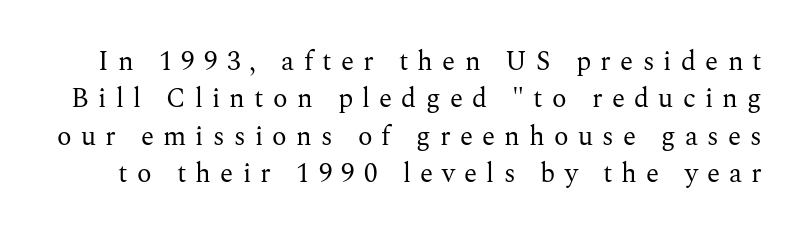
The image shows 27 px text type, upright; set normal line spacing (1.38x), unusually wide letter spacing (+0.34 em), not underlined.
